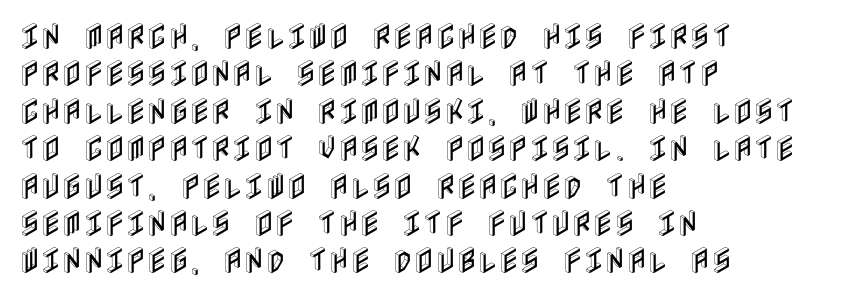
The words here are not underlined. Notice how the stems are strictly vertical — no italics here. Successive baselines arrive at the customary interval. The horizontal fit of the characters is conventional and even. In CSS terms this would be text-align: left.
